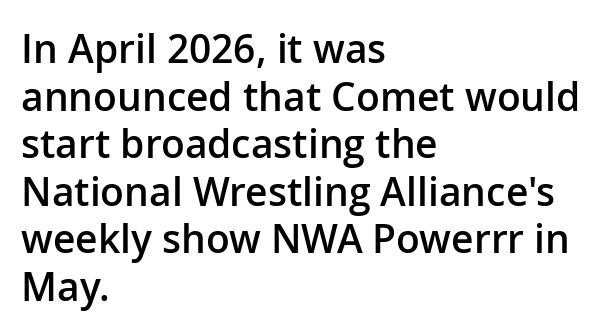
The image shows 39 px semibold sans-serif type, upright; set left-aligned, line spacing 1.22x, normal letter spacing, not underlined; low stroke contrast and a medium x-height.
